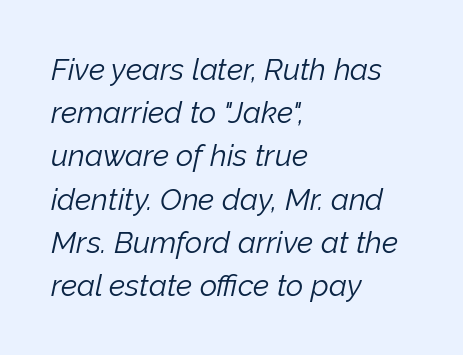
Q: Is the text bold? A: No.
Q: Is the text italic (slanted)? A: Yes, it leans right by about 12 degrees.
Q: Is the text underlined? A: No.
Q: How is the paragraph aligned? A: Left-aligned.
Q: Is the spacing between letters normal or unusually wide? A: Normal.
Q: Is the spacing between lines tight, normal or loose? A: Normal.
Q: Width (condensed, normal, or wide)? A: Normal.
Q: Stroke contrast? A: Low.
Q: x-height? A: Medium.
Q: Monospaced? A: No.
